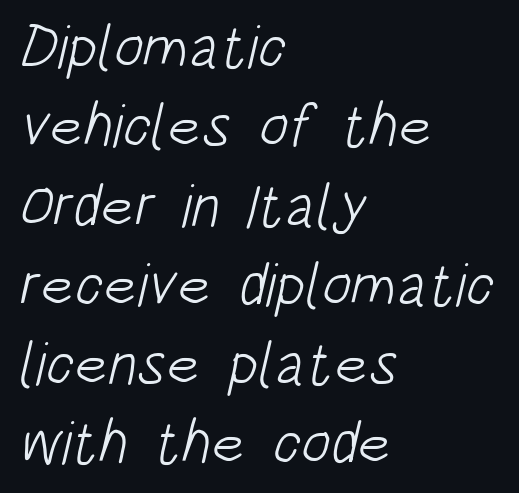
The space between consecutive lines is moderate. Note the varied advance widths — an 'i' is clearly narrower than an 'm'. The compositor pushed each line to the left boundary. Between one letter and the next there's only the usual sliver of space. To sum up the face: it is a sans, with no serifs.
